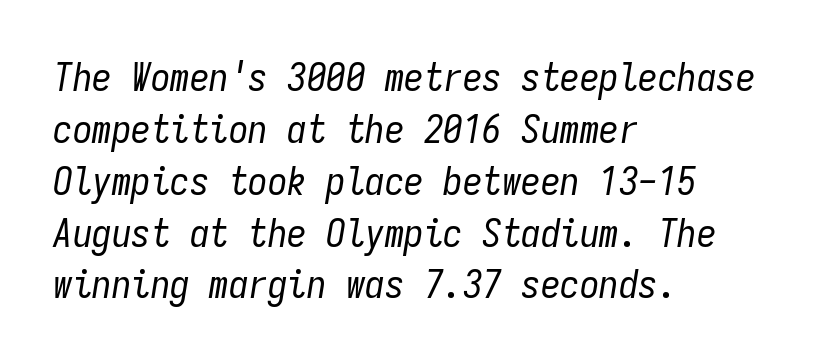
{"italic": "yes", "lean": "right", "slant_degrees": 9, "bold": "no", "weight": "regular", "width": "condensed", "stroke_contrast": "low", "x_height": "medium", "monospaced": "yes", "underline": "no", "align": "left", "line_spacing": "normal", "line_spacing_ratio": 1.33, "letter_spacing": "normal", "letter_spacing_em": 0.0, "glyph_px": 39}
